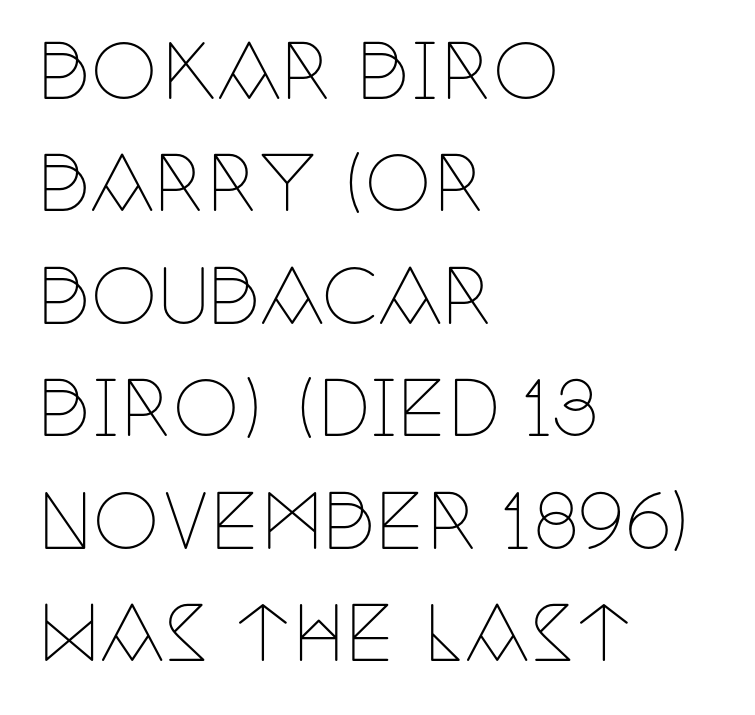
Q: Is the text bold? A: No.
Q: Is the text italic (slanted)? A: No, it is upright.
Q: Is the typeface a serif or a sans-serif typeface? A: Serif.
Q: Is the text underlined? A: No.
Q: How is the paragraph aligned? A: Left-aligned.
Q: Is the spacing between letters normal or unusually wide? A: Normal.
Q: Is the spacing between lines tight, normal or loose? A: Normal.
Q: Width (condensed, normal, or wide)? A: Condensed.
Q: Stroke contrast? A: Low.
Q: x-height? A: Large.
Q: Monospaced? A: No.
